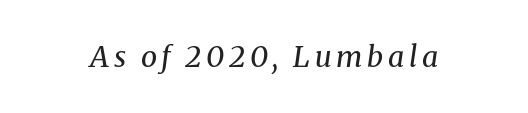
Examine the stroke ends and you'll spot serifs. This sample has the flowing, uneven cadence of proportional lettering. Slant detected: the letters are inclined. Rule under the text: the space is simply empty. The letters look calm and open, with moderate or lighter stems.
